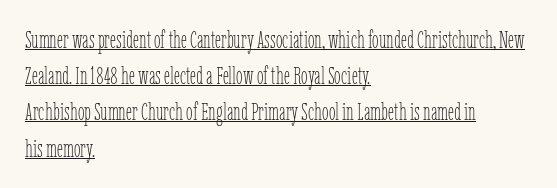
When letters stand straight like this, we call the style roman or upright. Nothing heavy about these letters — not bold at all. You can see a thin bar hugging the bottom of the glyphs. A typesetter would call this zero additional tracking. Regarding leading, the lines here are spaced in the standard way.
